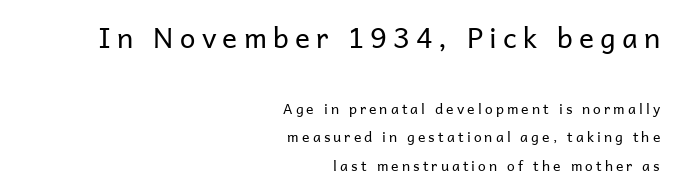
{"serif": "no", "italic": "no", "bold": "no", "weight": "regular", "width": "normal", "stroke_contrast": "low", "x_height": "medium", "monospaced": "no", "underline": "no", "align": "right", "line_spacing": "loose", "line_spacing_ratio": 2.05, "letter_spacing": "wide", "letter_spacing_em": 0.22, "larger_block": "first", "size_ratio": 2.0, "glyph_px": 28}
